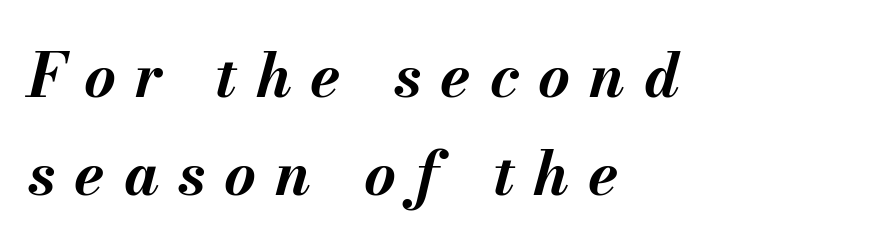
The image shows 61 px bold type, italic (leaning right); set left-aligned, normal line spacing (1.6x), unusually wide letter spacing (+0.31 em), not underlined; medium stroke contrast and a small x-height.
